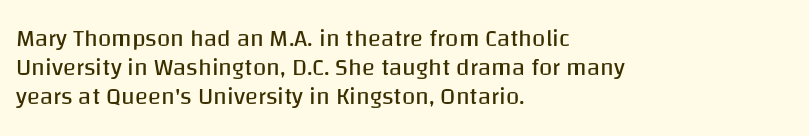
The image shows 24 px text type, upright; set left-aligned, line spacing 1.21x, normal letter spacing, not underlined.
